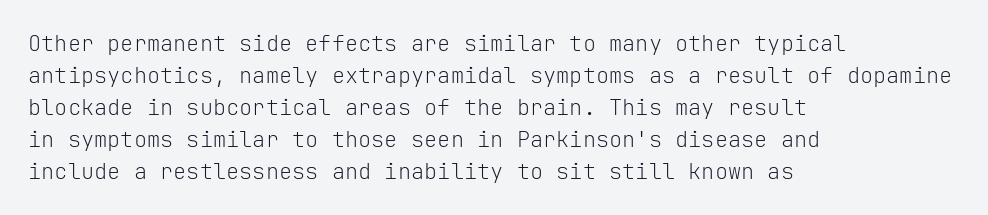
{"italic": "no", "bold": "no", "underline": "no", "align": "left", "line_spacing": "normal", "line_spacing_ratio": 1.46, "letter_spacing": "normal", "letter_spacing_em": 0.0, "glyph_px": 22}
